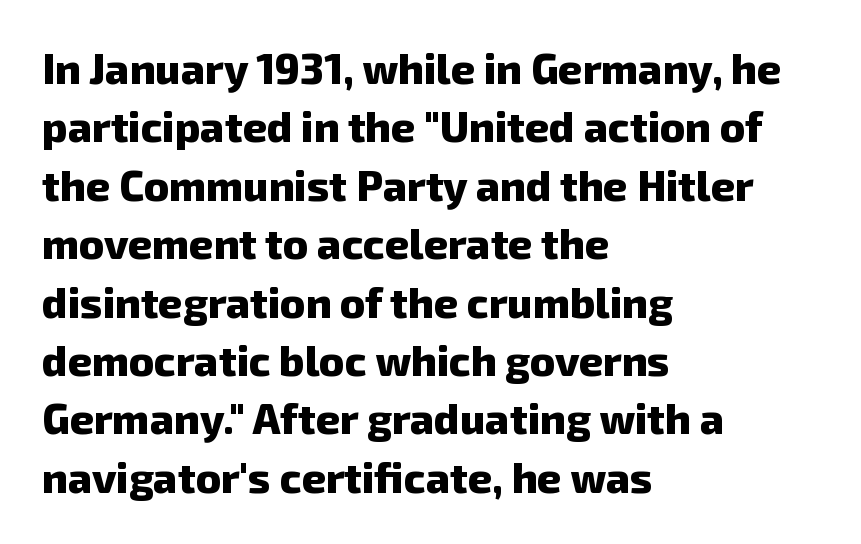
The image shows 42 px heavy sans-serif type; set left-aligned, normal line spacing (1.39x), normal letter spacing, not underlined; low stroke contrast and a medium x-height.
